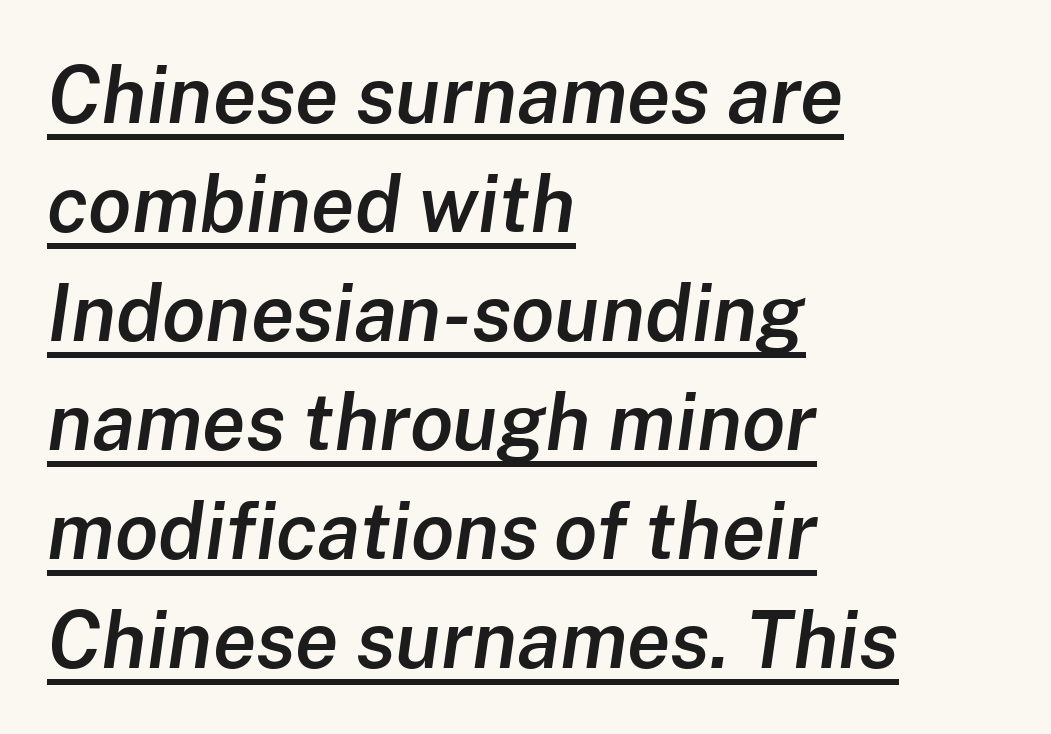
Q: Is the text bold? A: Semi-bold.
Q: Is the text italic (slanted)? A: Yes, it leans right by about 8 degrees.
Q: Is the text underlined? A: Yes.
Q: How is the paragraph aligned? A: Left-aligned.
Q: Is the spacing between letters normal or unusually wide? A: Normal.
Q: Is the spacing between lines tight, normal or loose? A: Normal.
Q: Width (condensed, normal, or wide)? A: Normal.
Q: Stroke contrast? A: Low.
Q: x-height? A: Medium.
Q: Monospaced? A: No.
